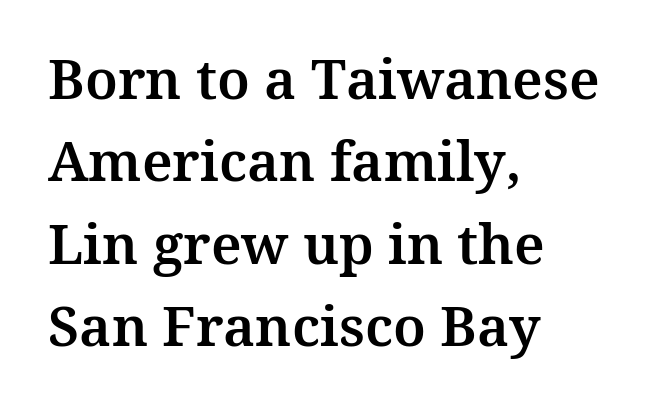
The image shows 55 px serif type, upright; set left-aligned, normal line spacing (1.5x), normal letter spacing, not underlined; medium stroke contrast and a medium x-height.
